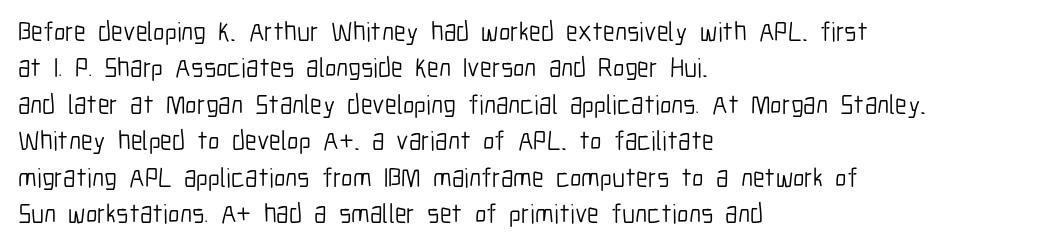
The image shows 27 px text type, upright; set left-aligned, normal line spacing (1.35x), normal letter spacing, not underlined.
